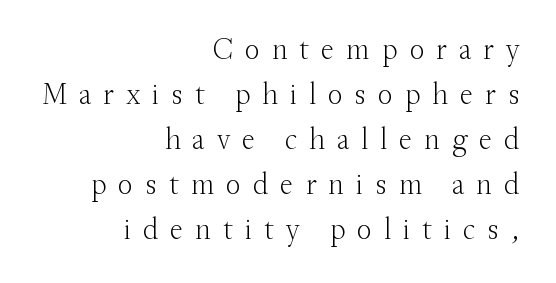
{"serif": "yes", "italic": "no", "bold": "no", "weight": "light", "width": "normal", "stroke_contrast": "medium", "x_height": "small", "monospaced": "no", "underline": "no", "align": "right", "line_spacing": "normal", "line_spacing_ratio": 1.5, "letter_spacing": "wide", "letter_spacing_em": 0.39, "glyph_px": 30}
